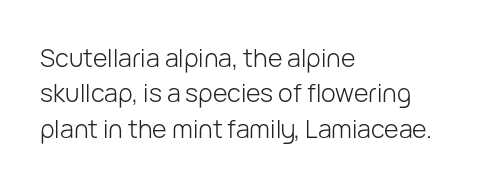
The image shows 25 px text type, upright; set left-aligned, normal line spacing (1.42x), normal letter spacing, not underlined.
